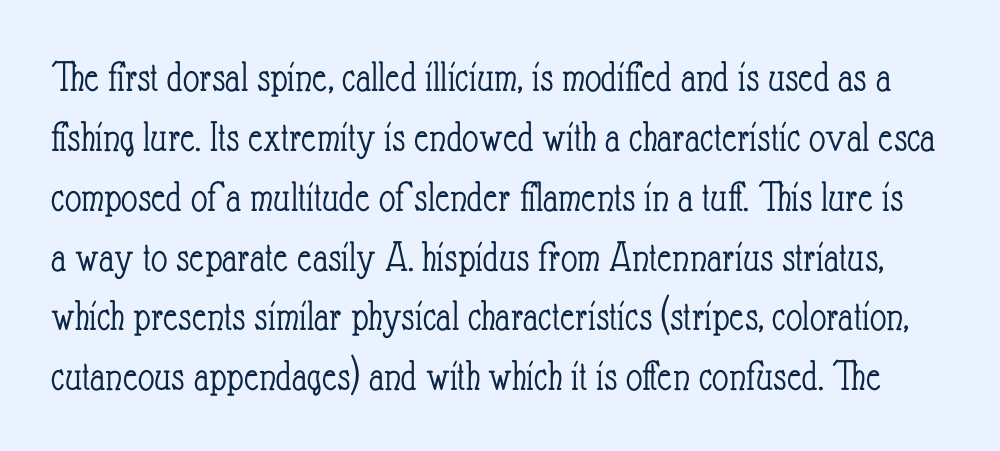
Q: Is the text bold? A: No.
Q: Is the text italic (slanted)? A: No, it is upright.
Q: Is the text underlined? A: No.
Q: Is the spacing between letters normal or unusually wide? A: Normal.
Q: Is the spacing between lines tight, normal or loose? A: Normal.
Q: Width (condensed, normal, or wide)? A: Condensed.
Q: Stroke contrast? A: Low.
Q: x-height? A: Small.
Q: Monospaced? A: No.
